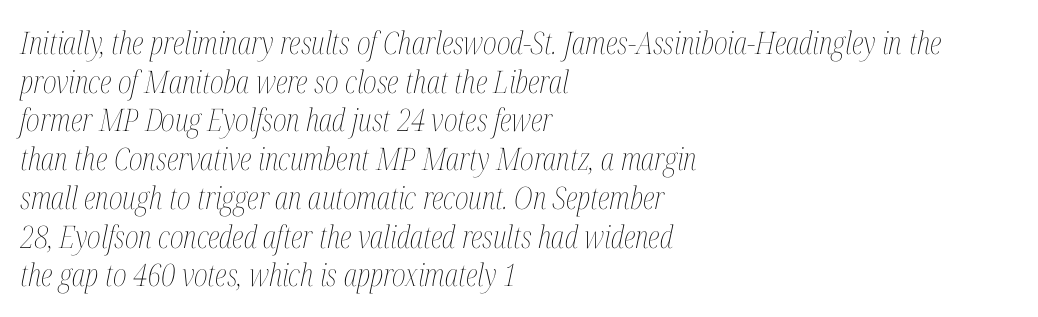
Notice how descenders clear the ascenders below comfortably — that's standard leading. Weight class: somewhere from thin through regular. Descenders hang freely into open space. Spacing verdict: proportional, widths tailored to each character. Italic? Definitely — the glyphs are oblique.
